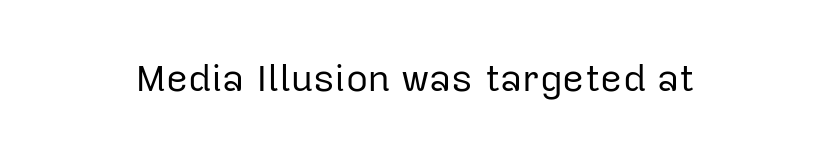
The image shows 38 px regular-weight sans-serif type, upright; set normal letter spacing, not underlined; low stroke contrast and a medium x-height.
